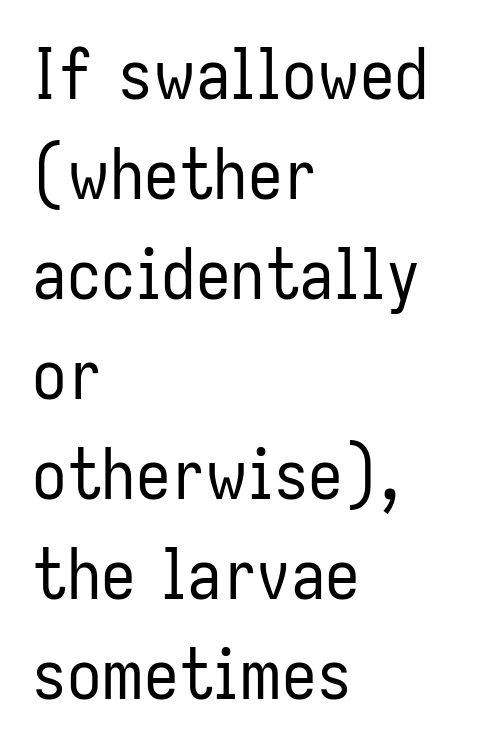
Q: Is the text bold? A: No.
Q: Is the text italic (slanted)? A: No, it is upright.
Q: Is the typeface a serif or a sans-serif typeface? A: Sans-serif.
Q: Is the text underlined? A: No.
Q: How is the paragraph aligned? A: Left-aligned.
Q: Is the spacing between letters normal or unusually wide? A: Normal.
Q: Is the spacing between lines tight, normal or loose? A: Normal.
Q: Width (condensed, normal, or wide)? A: Condensed.
Q: Stroke contrast? A: Low.
Q: x-height? A: Medium.
Q: Monospaced? A: No.
